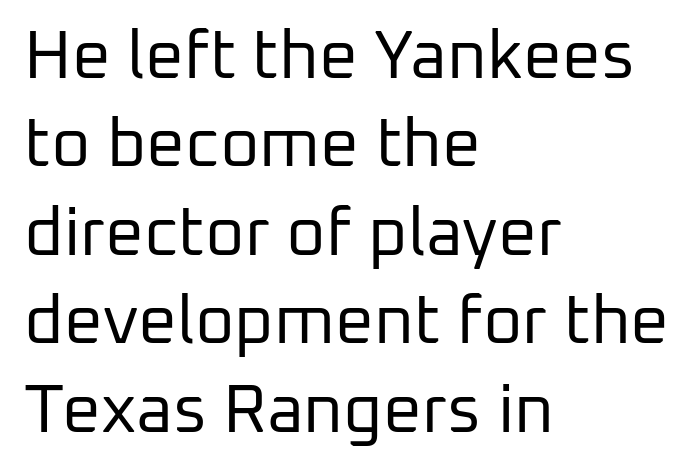
Compared with typical body copy, the letter spacing here is the same. Does the leading feel generous? No, just average. This rendering employs a face without finishing strokes, i.e., a sans-serif. Ink coverage per letter is moderate at most. Italic: no, the glyphs are upright roman. Is this a fixed-width face? No — the glyphs have proportional, varying widths.
